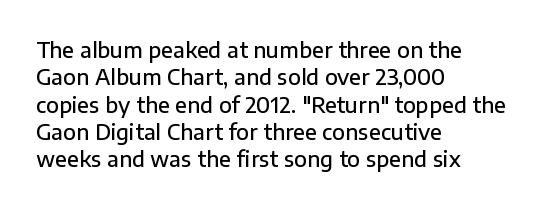
Line beginnings align vertically; line endings do not. Weight: semibold (demi). Tracking here is standard; glyphs follow each other at the usual distance. If you drew a line through each stem, it would be perfectly vertical. Has an underline been added? It has not.
